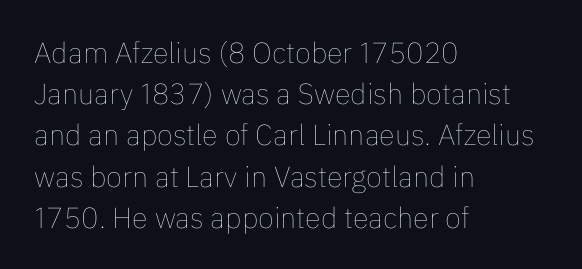
The image shows 29 px thin type, upright; set left-aligned, normal line spacing (1.42x), normal letter spacing, not underlined; low stroke contrast and a medium x-height.
